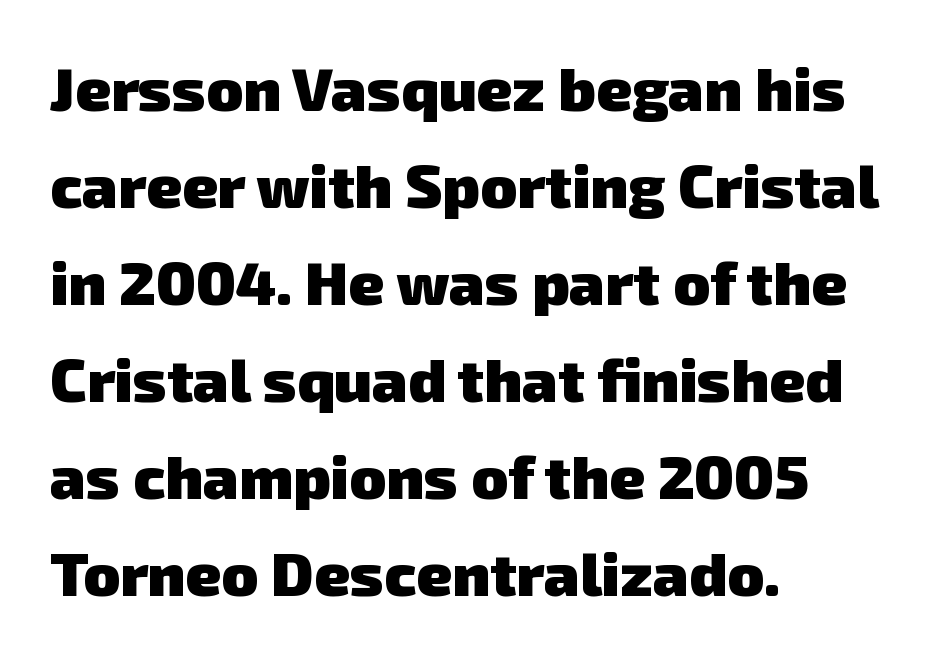
The image shows 61 px heavy sans-serif type; set left-aligned, normal line spacing (1.59x), normal letter spacing, not underlined; low stroke contrast and a medium x-height.
